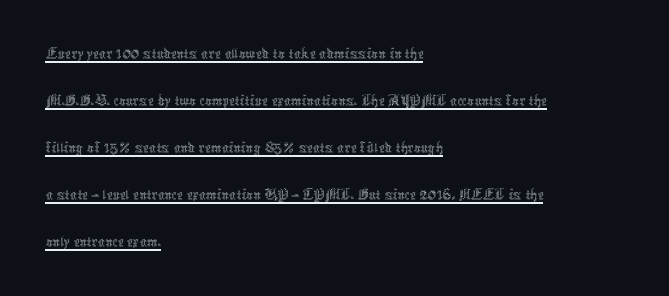
{"italic": "no", "bold": "no", "weight": "thin", "width": "condensed", "x_height": "medium", "monospaced": "no", "underline": "yes", "align": "left", "line_spacing": "normal", "line_spacing_ratio": 1.38, "letter_spacing": "normal", "letter_spacing_em": 0.0, "glyph_px": 34}
